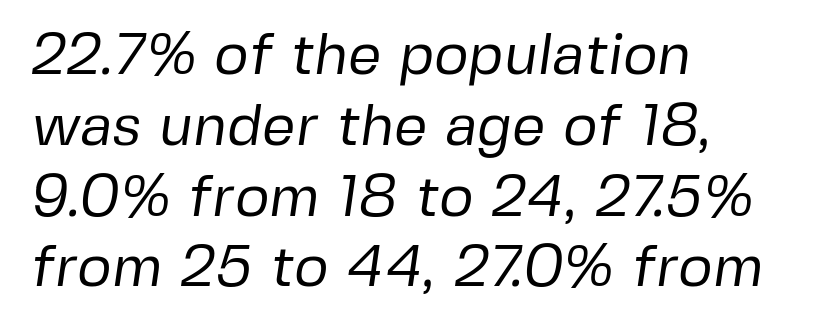
{"serif": "no", "bold": "no", "weight": "regular", "width": "normal", "stroke_contrast": "low", "x_height": "medium", "monospaced": "no", "underline": "no", "align": "left", "line_spacing_ratio": 1.2, "letter_spacing": "normal", "letter_spacing_em": 0.0, "glyph_px": 59}
